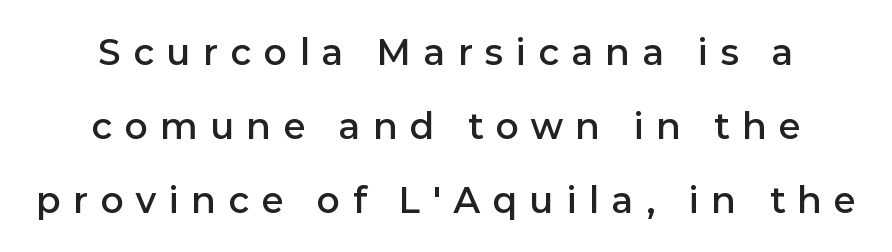
{"serif": "no", "italic": "no", "bold": "semi", "weight": "semibold", "width": "normal", "stroke_contrast": "low", "x_height": "medium", "monospaced": "no", "underline": "no", "line_spacing": "loose", "line_spacing_ratio": 2.18, "letter_spacing": "wide", "letter_spacing_em": 0.39, "glyph_px": 34}
